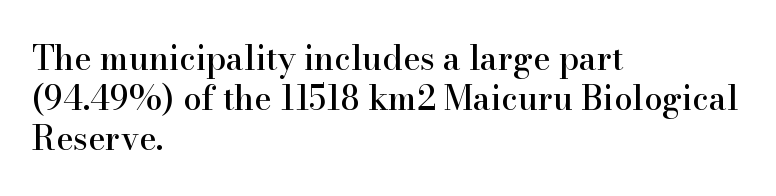
{"serif": "yes", "italic": "no", "width": "normal", "stroke_contrast": "high", "x_height": "small", "monospaced": "no", "underline": "no", "align": "left", "line_spacing_ratio": 1.21, "letter_spacing": "normal", "letter_spacing_em": 0.0, "glyph_px": 33}
